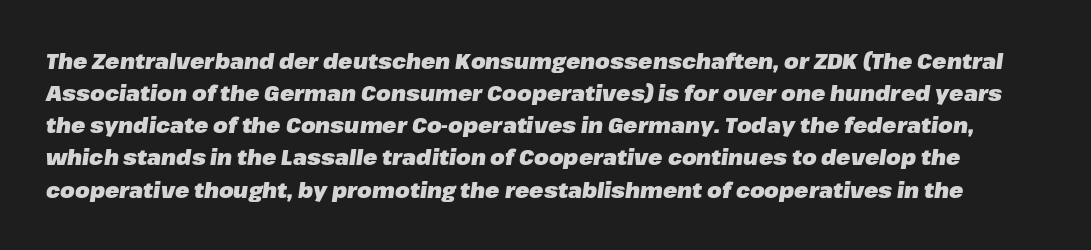
{"italic": "yes", "lean": "right", "slant_degrees": 8, "bold": "yes", "underline": "no", "line_spacing": "normal", "line_spacing_ratio": 1.53, "letter_spacing": "normal", "letter_spacing_em": 0.0, "glyph_px": 21}
